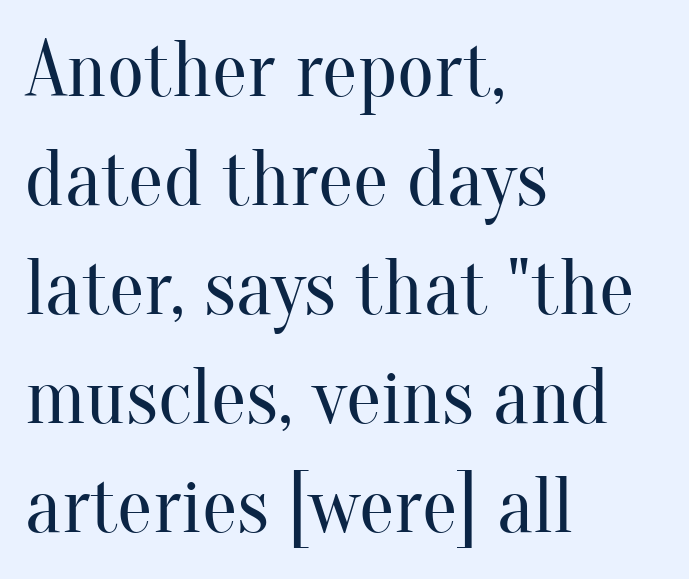
The image shows 79 px regular-weight serif type, upright; set left-aligned, normal line spacing (1.38x), normal letter spacing, not underlined; medium stroke contrast and a small x-height.
